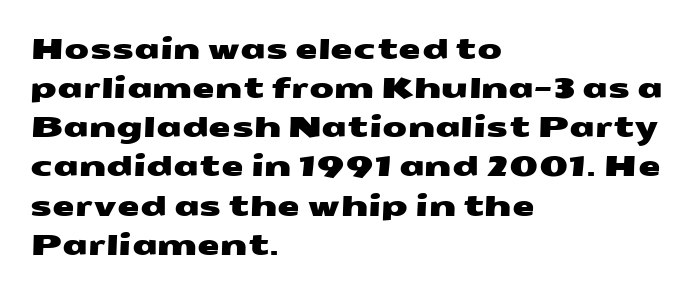
{"serif": "no", "width": "wide", "stroke_contrast": "medium", "x_height": "medium", "monospaced": "no", "underline": "no", "align": "left", "line_spacing": "normal", "line_spacing_ratio": 1.35, "letter_spacing": "normal", "letter_spacing_em": 0.0, "glyph_px": 29}
